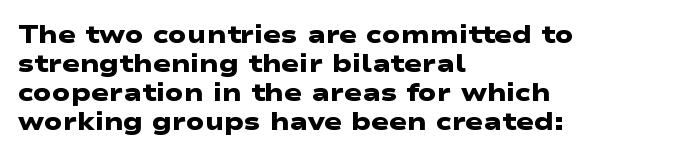
{"bold": "yes", "underline": "no", "align": "left", "line_spacing_ratio": 1.21, "letter_spacing": "normal", "letter_spacing_em": 0.0, "glyph_px": 24}
